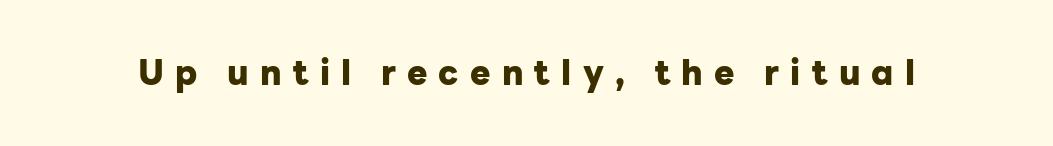
Q: Is the text bold? A: Yes.
Q: Is the text italic (slanted)? A: No, it is upright.
Q: Is the typeface a serif or a sans-serif typeface? A: Sans-serif.
Q: Is the text underlined? A: No.
Q: Is the spacing between letters normal or unusually wide? A: Unusually wide.
Q: Width (condensed, normal, or wide)? A: Normal.
Q: Stroke contrast? A: Low.
Q: x-height? A: Medium.
Q: Monospaced? A: No.
